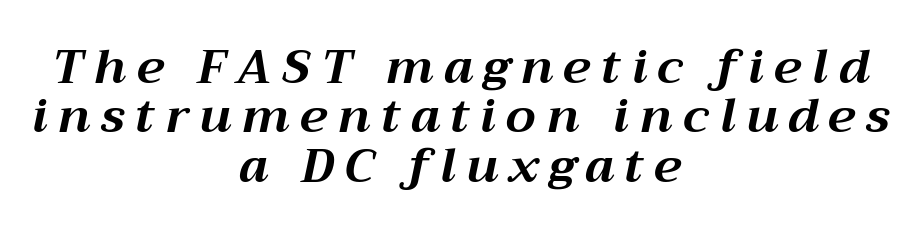
Centered paragraph, ragged on both sides. This rendering features lettering with no underline. Emphasis by weight is at full strength: bold. Characters are canted at an angle relative to the baseline's perpendicular.
